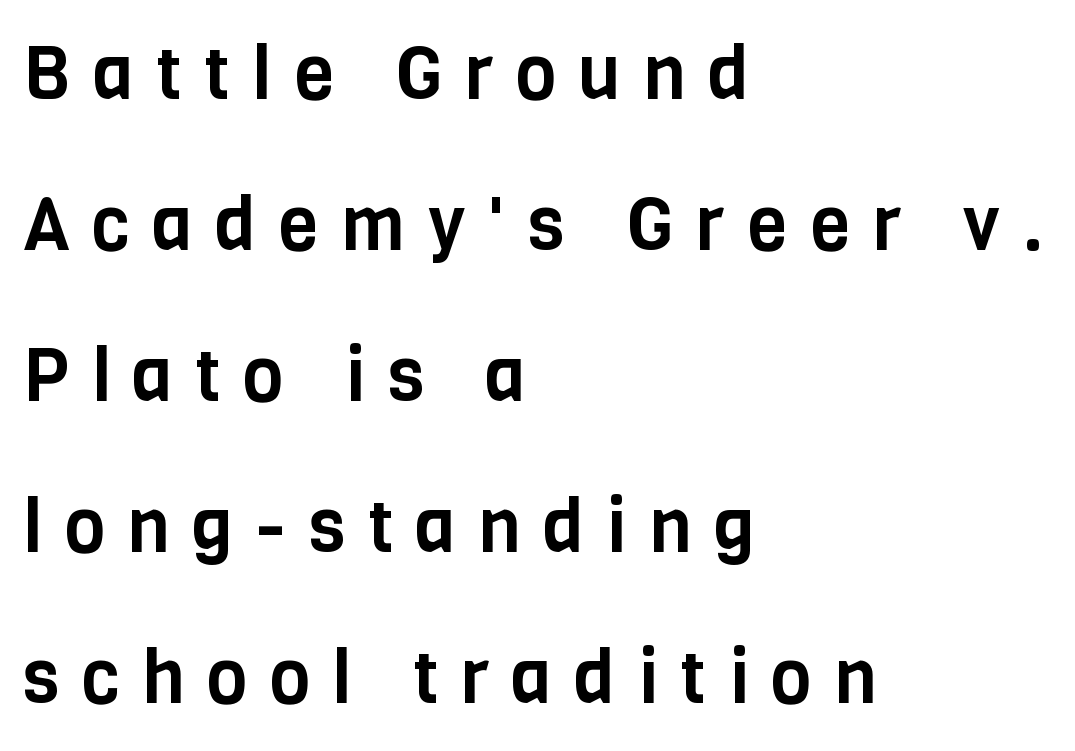
{"serif": "no", "italic": "no", "width": "condensed", "stroke_contrast": "low", "x_height": "large", "monospaced": "no", "underline": "no", "align": "left", "line_spacing": "loose", "line_spacing_ratio": 2.04, "letter_spacing": "wide", "letter_spacing_em": 0.3, "glyph_px": 74}
